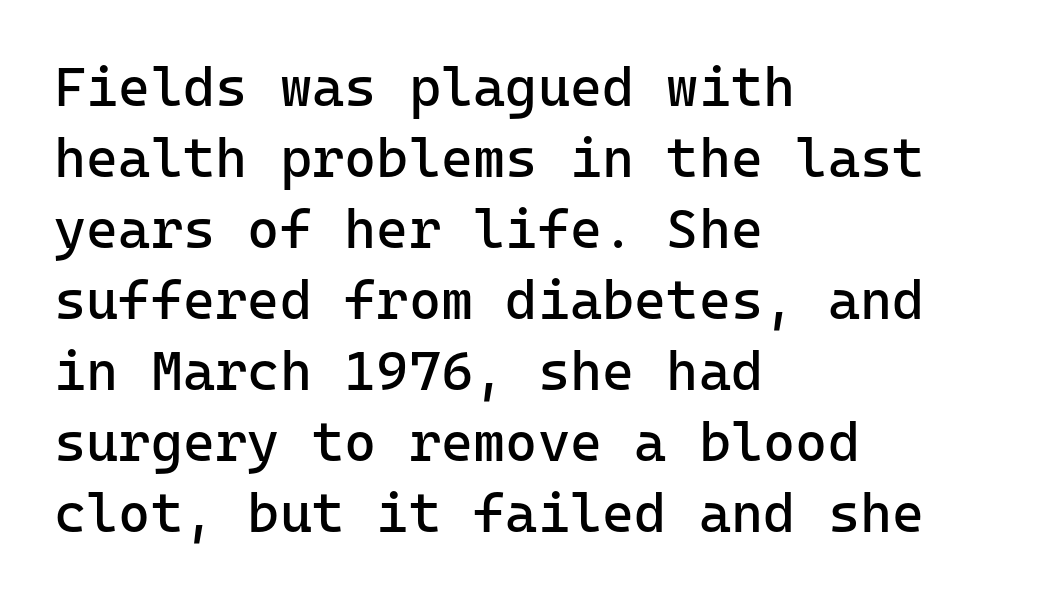
The image shows 55 px regular-weight sans-serif type, upright, monospaced; set left-aligned, normal line spacing (1.29x), normal letter spacing, not underlined; low stroke contrast and a medium x-height.
